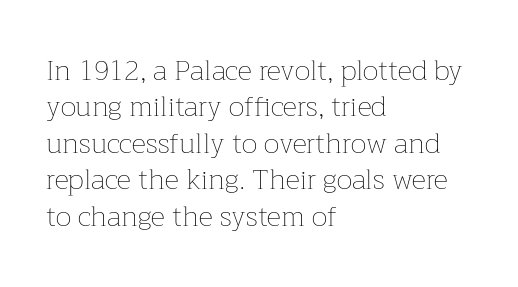
Q: Is the text bold? A: No.
Q: Is the text italic (slanted)? A: No, it is upright.
Q: Is the text underlined? A: No.
Q: How is the paragraph aligned? A: Left-aligned.
Q: Is the spacing between letters normal or unusually wide? A: Normal.
Q: Is the spacing between lines tight, normal or loose? A: Normal.
Q: Width (condensed, normal, or wide)? A: Normal.
Q: Stroke contrast? A: Low.
Q: x-height? A: Medium.
Q: Monospaced? A: No.
